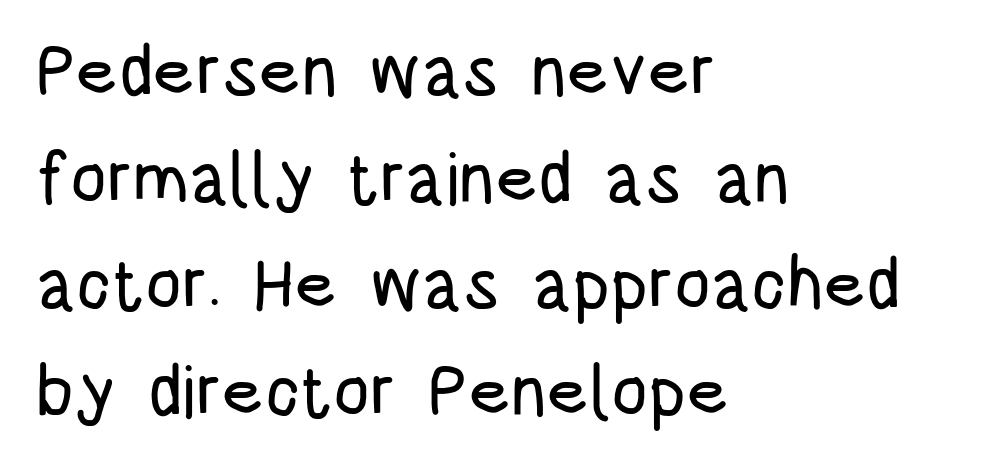
Q: Is the text italic (slanted)? A: No, it is upright.
Q: Is the typeface a serif or a sans-serif typeface? A: Sans-serif.
Q: Is the text underlined? A: No.
Q: How is the paragraph aligned? A: Left-aligned.
Q: Is the spacing between letters normal or unusually wide? A: Normal.
Q: Is the spacing between lines tight, normal or loose? A: Normal.
Q: Width (condensed, normal, or wide)? A: Condensed.
Q: Stroke contrast? A: Low.
Q: x-height? A: Large.
Q: Monospaced? A: No.
